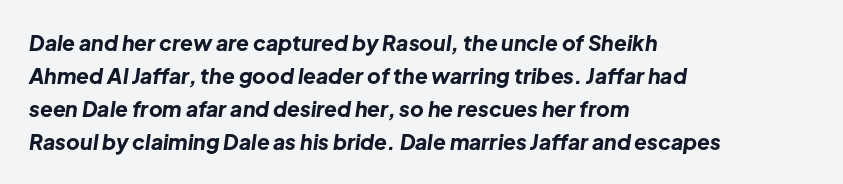
{"italic": "yes", "lean": "right", "slant_degrees": 8, "bold": "yes", "underline": "no", "align": "left", "line_spacing": "normal", "line_spacing_ratio": 1.57, "letter_spacing": "normal", "letter_spacing_em": 0.0, "glyph_px": 21}
